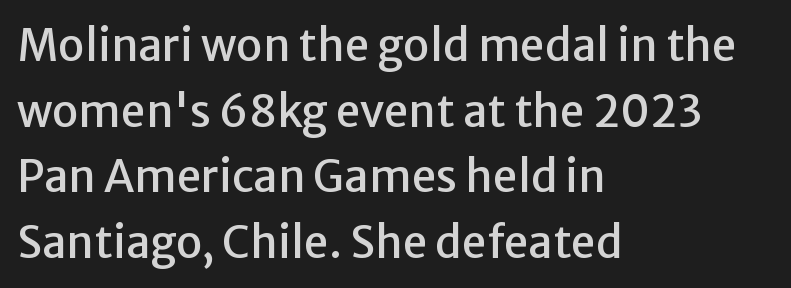
{"serif": "no", "italic": "no", "width": "normal", "stroke_contrast": "low", "x_height": "medium", "monospaced": "no", "underline": "no", "align": "left", "line_spacing": "normal", "line_spacing_ratio": 1.49, "letter_spacing": "normal", "letter_spacing_em": 0.0, "glyph_px": 44}
